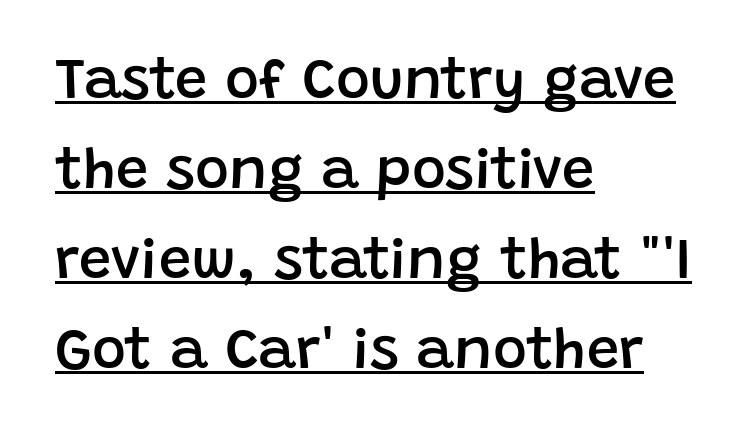
Q: Is the text bold? A: Semi-bold.
Q: Is the text italic (slanted)? A: No, it is upright.
Q: Is the typeface a serif or a sans-serif typeface? A: Sans-serif.
Q: Is the text underlined? A: Yes.
Q: How is the paragraph aligned? A: Left-aligned.
Q: Is the spacing between letters normal or unusually wide? A: Normal.
Q: Is the spacing between lines tight, normal or loose? A: Normal.
Q: Width (condensed, normal, or wide)? A: Normal.
Q: Stroke contrast? A: Low.
Q: x-height? A: Large.
Q: Monospaced? A: No.
